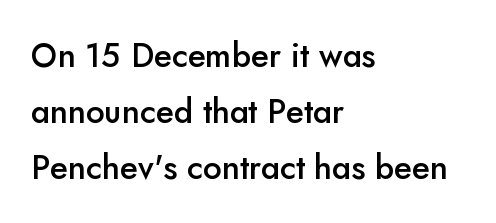
The image shows 33 px semibold sans-serif type, upright; set left-aligned, normal line spacing (1.69x), normal letter spacing, not underlined; low stroke contrast and a small x-height.
